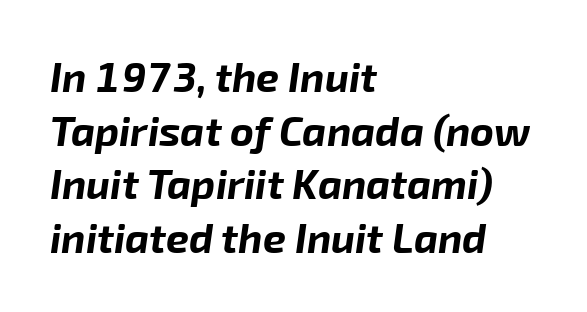
Descenders are the only things crossing below the line. This sample uses plain, unmodified letter spacing. A typesetter would call this proportional, since set widths differ per character. Does the leading feel generous? No, just average. Each glyph is drawn with heavy, bold strokes. Compared with a centered layout, this one pins lines to the left instead.
